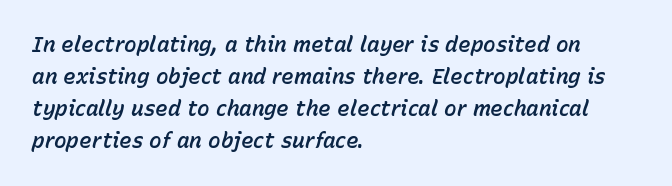
{"italic": "yes", "lean": "right", "slant_degrees": 15, "underline": "no", "align": "left", "line_spacing": "normal", "line_spacing_ratio": 1.52, "letter_spacing": "normal", "letter_spacing_em": 0.0, "glyph_px": 21}
